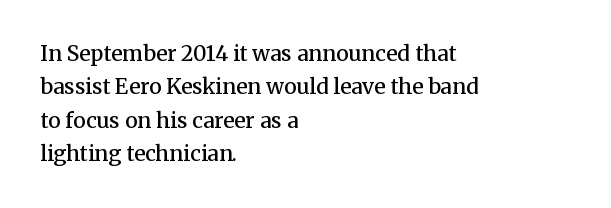
Typographic density is moderately raised because the face is semibold. Letter spacing: default. Vertically, the passage feels balanced, rows spaced as you'd expect. In terms of posture, this sample is upright. These lines stack with their left ends in a neat column.
